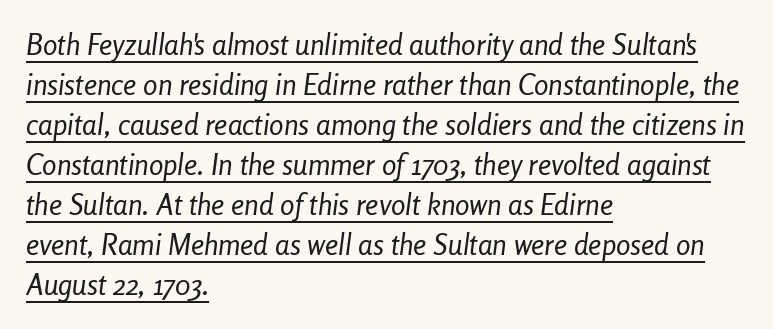
Q: Is the text bold? A: No.
Q: Is the text italic (slanted)? A: Yes, it leans right by about 8 degrees.
Q: Is the text underlined? A: Yes.
Q: How is the paragraph aligned? A: Left-aligned.
Q: Is the spacing between letters normal or unusually wide? A: Normal.
Q: Is the spacing between lines tight, normal or loose? A: Normal.
Q: Width (condensed, normal, or wide)? A: Condensed.
Q: Stroke contrast? A: Low.
Q: x-height? A: Medium.
Q: Monospaced? A: No.
